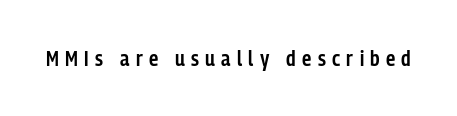
{"italic": "no", "bold": "semi", "underline": "no", "letter_spacing": "wide", "letter_spacing_em": 0.3, "glyph_px": 21}
